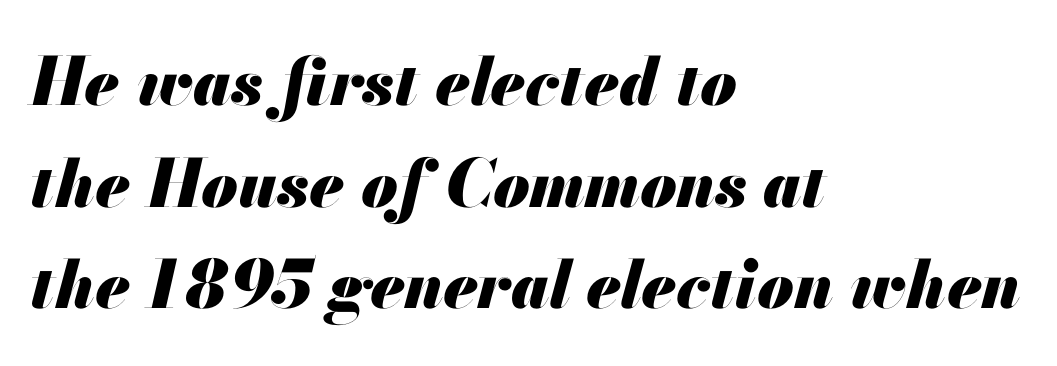
{"italic": "yes", "lean": "right", "slant_degrees": 13, "bold": "yes", "weight": "heavy", "width": "normal", "stroke_contrast": "medium", "x_height": "small", "monospaced": "no", "underline": "no", "align": "left", "line_spacing": "normal", "line_spacing_ratio": 1.54, "letter_spacing": "normal", "letter_spacing_em": 0.0, "glyph_px": 66}
